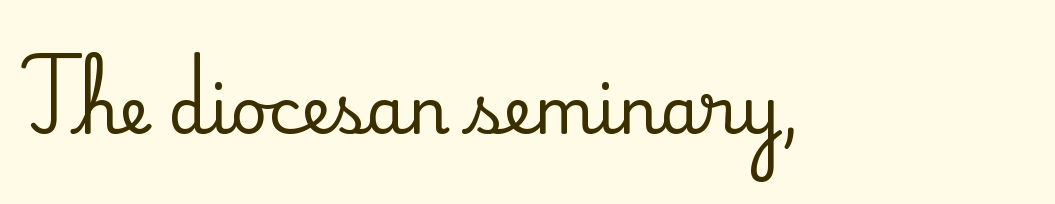
{"serif": "yes", "italic": "no", "width": "normal", "stroke_contrast": "medium", "x_height": "small", "monospaced": "no", "underline": "no", "letter_spacing": "normal", "letter_spacing_em": 0.0, "glyph_px": 64}
